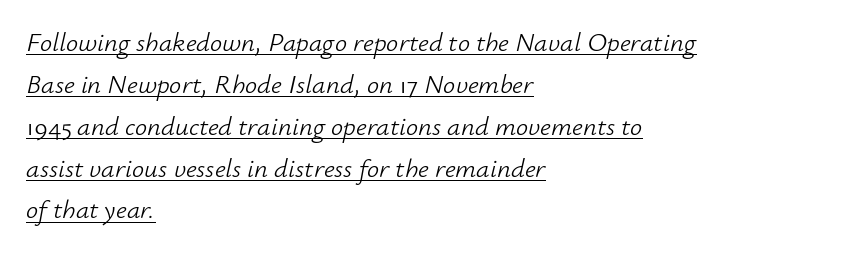
{"italic": "yes", "lean": "right", "slant_degrees": 12, "bold": "no", "underline": "yes", "align": "left", "line_spacing": "normal", "line_spacing_ratio": 1.55, "letter_spacing": "normal", "letter_spacing_em": 0.0, "glyph_px": 27}
